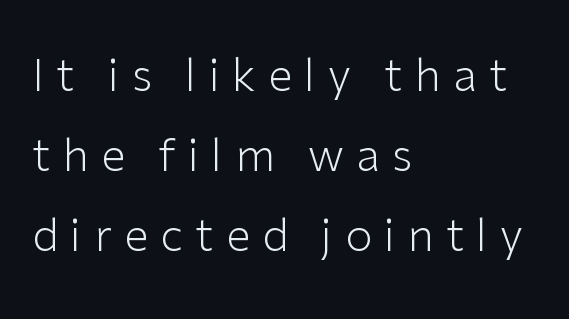
Stems and bowls with no extra thickness — not bold. Someone cranked the tracking dial way up on this one. The face used here is proportionally spaced, like ordinary book or web type. The typeface chosen for these lines omits serifs. The text block is weighted toward the left margin, trailing off unevenly rightward.
